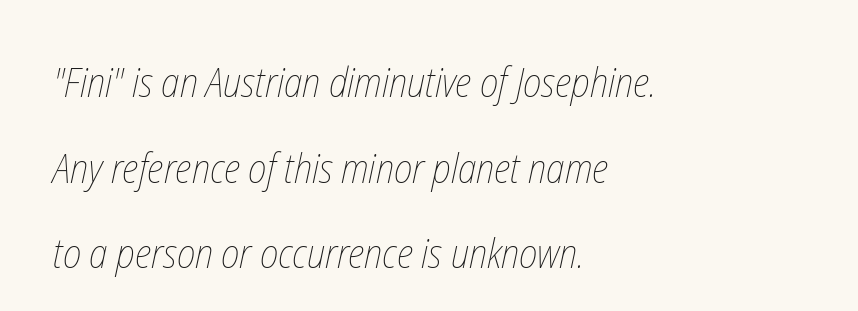
The image shows 41 px thin, condensed type; set left-aligned, loose line spacing (2.09x), normal letter spacing, not underlined; low stroke contrast and a medium x-height.
